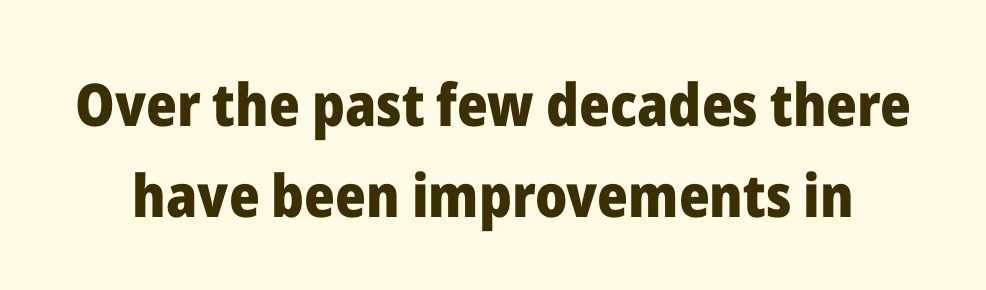
Q: Is the text bold? A: Yes.
Q: Is the text italic (slanted)? A: No, it is upright.
Q: Is the typeface a serif or a sans-serif typeface? A: Sans-serif.
Q: Is the text underlined? A: No.
Q: Is the spacing between letters normal or unusually wide? A: Normal.
Q: Is the spacing between lines tight, normal or loose? A: Normal.
Q: Width (condensed, normal, or wide)? A: Normal.
Q: Stroke contrast? A: Low.
Q: x-height? A: Medium.
Q: Monospaced? A: No.
